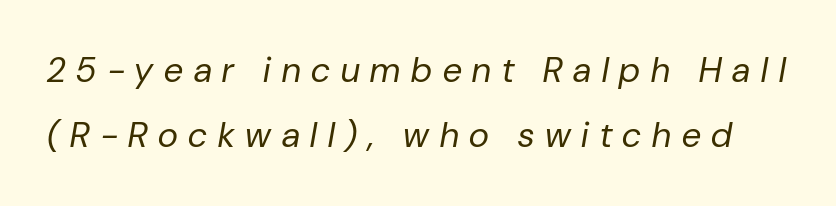
The image shows 35 px regular-weight type, italic (leaning right); set line spacing 1.86x, unusually wide letter spacing (+0.31 em), not underlined; low stroke contrast and a medium x-height.
